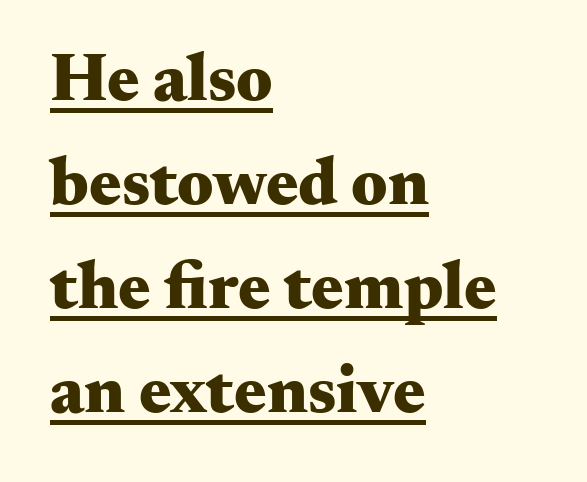
Honestly, the row spacing looks completely unremarkable. These lines are composed in type with serifs. The rag falls on the right side of this text block. Words appear dense and cohesive because spacing is normal. Heft: maximum for text — a bold. Each letter keeps its own natural width here, so spacing adapts to shape.
